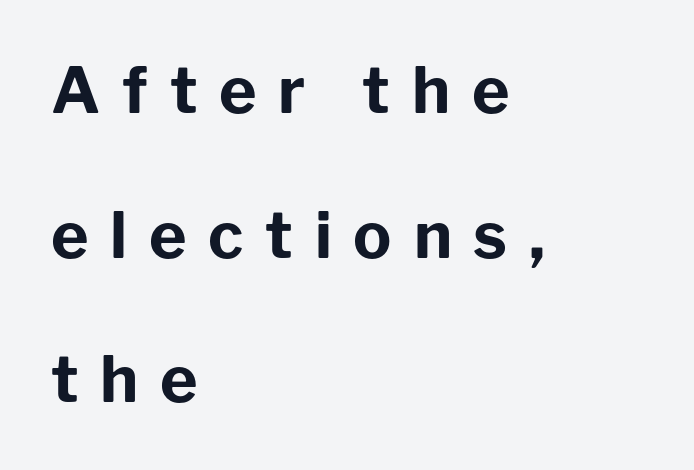
The image shows 64 px bold sans-serif type, upright; set left-aligned, loose line spacing (2.26x), unusually wide letter spacing (+0.34 em), not underlined; low stroke contrast and a medium x-height.
